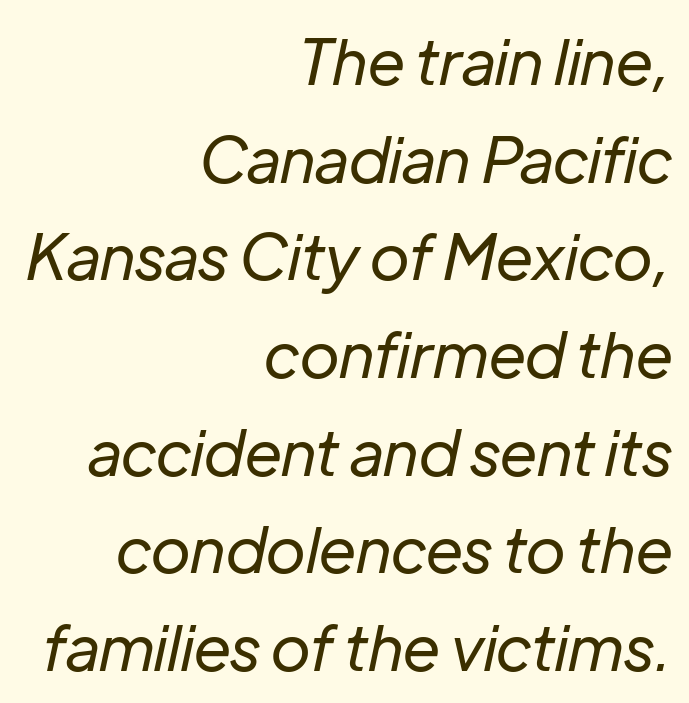
Notice how descenders clear the ascenders below comfortably — that's standard leading. A typesetter would call this proportional, since set widths differ per character. Plain, unruled lines of type. Italic? Definitely — the glyphs are oblique. This sample is right-justified, so line beginnings fall wherever the words allow.
